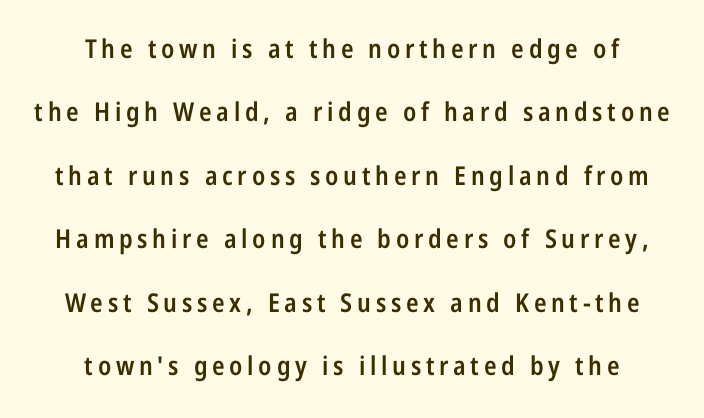
{"italic": "no", "bold": "semi", "underline": "no", "align": "center", "line_spacing": "loose", "line_spacing_ratio": 2.44, "glyph_px": 26}
